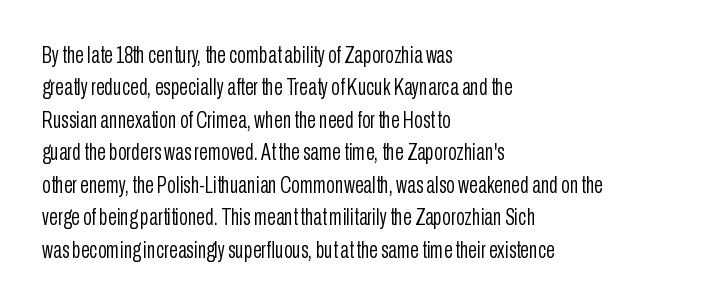
Q: Is the text bold? A: No.
Q: Is the text italic (slanted)? A: No, it is upright.
Q: Is the text underlined? A: No.
Q: How is the paragraph aligned? A: Left-aligned.
Q: Is the spacing between letters normal or unusually wide? A: Normal.
Q: Is the spacing between lines tight, normal or loose? A: Normal.
